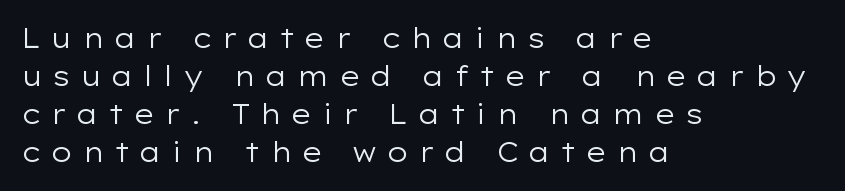
{"italic": "no", "bold": "no", "underline": "no", "align": "left", "line_spacing": "normal", "line_spacing_ratio": 1.41, "letter_spacing": "wide", "letter_spacing_em": 0.34, "glyph_px": 27}
